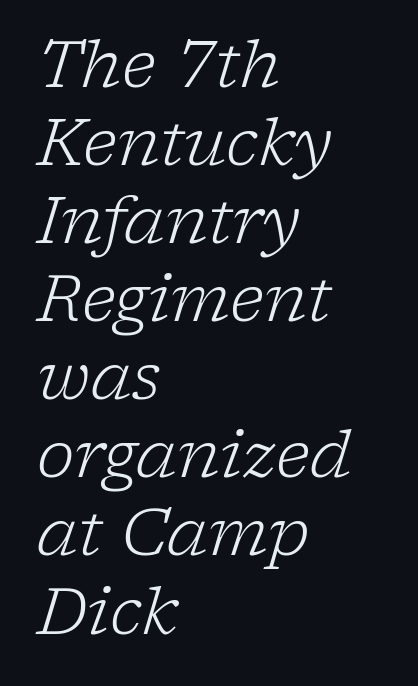
This sample uses a serif face. Compared with a typical body face, this is equally light or lighter still. Style check: oblique. The type is set solid horizontally, with unmodified tracking. The glyphs are unaccompanied by any horizontal stroke below them. The face used here is proportionally spaced, like ordinary book or web type.
